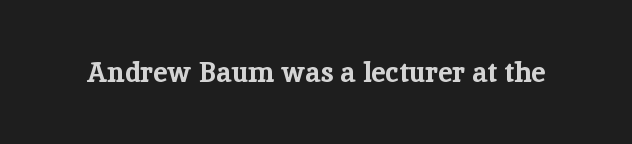
{"serif": "yes", "italic": "no", "bold": "yes", "weight": "bold", "width": "normal", "stroke_contrast": "low", "x_height": "medium", "monospaced": "no", "underline": "no", "letter_spacing": "normal", "letter_spacing_em": 0.0, "glyph_px": 28}
